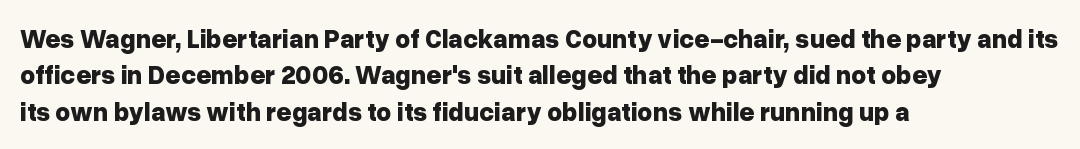
{"italic": "no", "bold": "yes", "underline": "no", "align": "left", "line_spacing": "normal", "line_spacing_ratio": 1.4, "letter_spacing": "normal", "letter_spacing_em": 0.0, "glyph_px": 26}
